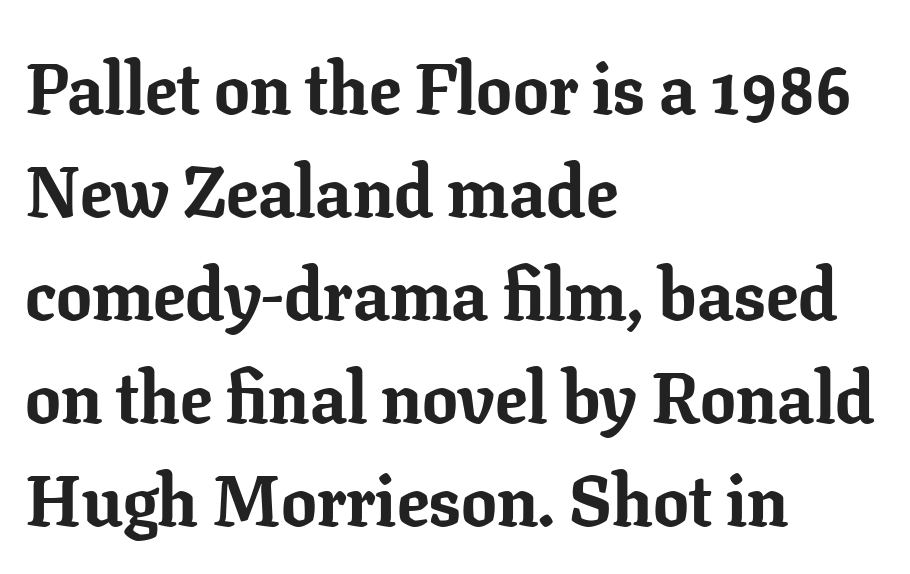
{"serif": "yes", "italic": "no", "bold": "yes", "weight": "bold", "width": "normal", "stroke_contrast": "low", "x_height": "medium", "monospaced": "no", "underline": "no", "align": "left", "line_spacing": "normal", "line_spacing_ratio": 1.45, "letter_spacing": "normal", "letter_spacing_em": 0.0, "glyph_px": 71}
